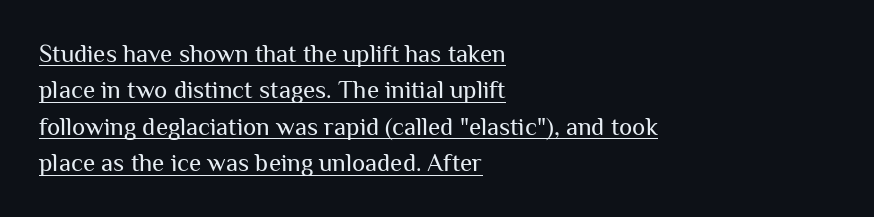
{"italic": "no", "bold": "no", "underline": "yes", "align": "left", "line_spacing": "normal", "line_spacing_ratio": 1.46, "letter_spacing": "normal", "letter_spacing_em": 0.0, "glyph_px": 25}
